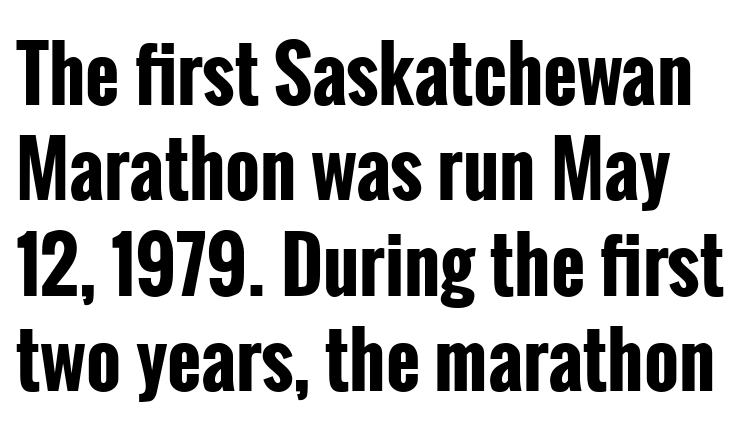
The passage shown is typeset with a sans-serif family. Honestly, the letter spacing is just normal — you wouldn't notice it. Quick note: not italic, upright. This sample keeps an unexceptional amount of space between lines. Chunky letters — that's bold for sure.
